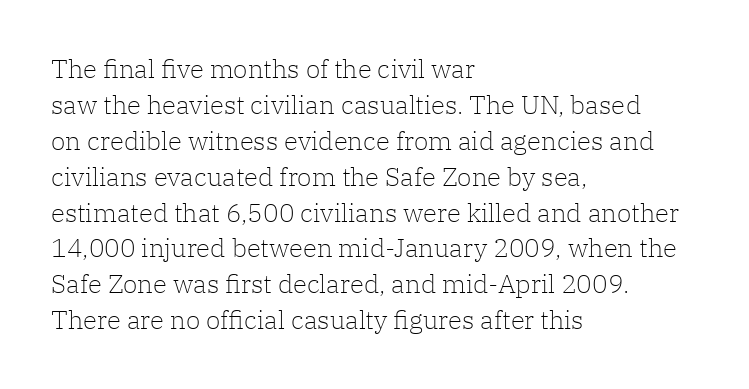
{"italic": "no", "bold": "no", "underline": "no", "align": "left", "line_spacing": "normal", "line_spacing_ratio": 1.38, "letter_spacing": "normal", "letter_spacing_em": 0.0, "glyph_px": 26}
